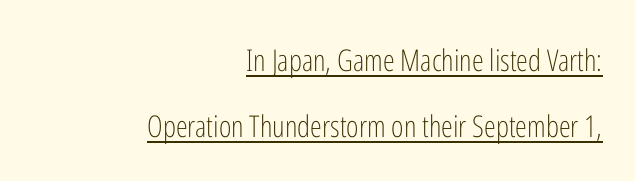
Q: Is the text bold? A: No.
Q: Is the text italic (slanted)? A: No, it is upright.
Q: Is the typeface a serif or a sans-serif typeface? A: Sans-serif.
Q: Is the text underlined? A: Yes.
Q: How is the paragraph aligned? A: Right-aligned.
Q: Is the spacing between letters normal or unusually wide? A: Normal.
Q: Is the spacing between lines tight, normal or loose? A: Loose.
Q: Width (condensed, normal, or wide)? A: Condensed.
Q: Stroke contrast? A: Low.
Q: x-height? A: Medium.
Q: Monospaced? A: No.
